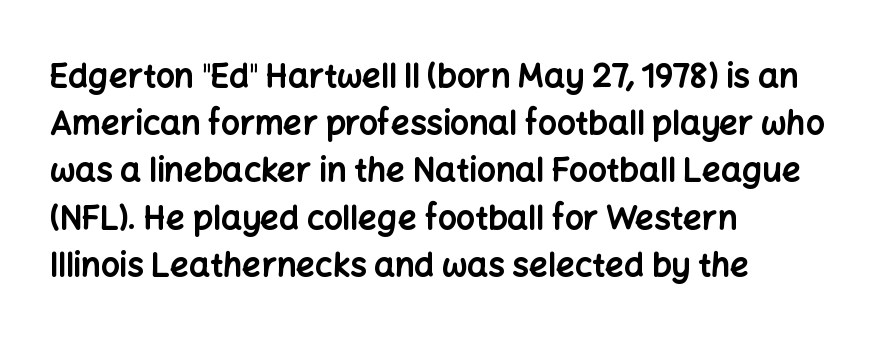
{"serif": "no", "italic": "no", "bold": "yes", "weight": "bold", "width": "normal", "stroke_contrast": "low", "x_height": "medium", "monospaced": "no", "underline": "no", "align": "left", "line_spacing": "normal", "line_spacing_ratio": 1.43, "letter_spacing": "normal", "letter_spacing_em": 0.0, "glyph_px": 33}
